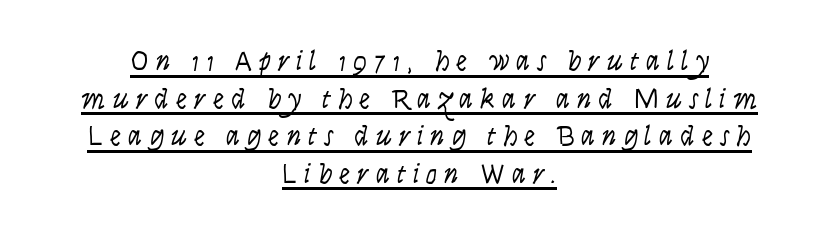
Underlined type. The rendering positions every line midway between the sides. Does extra space separate the letters? Yes, quite a lot of it. Emphasis-style slanted type is in use.
